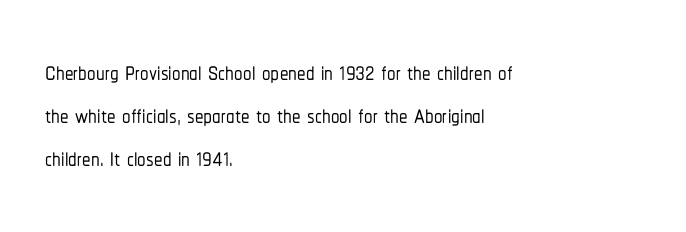
Q: Is the text italic (slanted)? A: No, it is upright.
Q: Is the typeface a serif or a sans-serif typeface? A: Sans-serif.
Q: Is the text underlined? A: No.
Q: How is the paragraph aligned? A: Left-aligned.
Q: Is the spacing between letters normal or unusually wide? A: Normal.
Q: Is the spacing between lines tight, normal or loose? A: Normal.
Q: Width (condensed, normal, or wide)? A: Condensed.
Q: Stroke contrast? A: Low.
Q: x-height? A: Medium.
Q: Monospaced? A: No.
